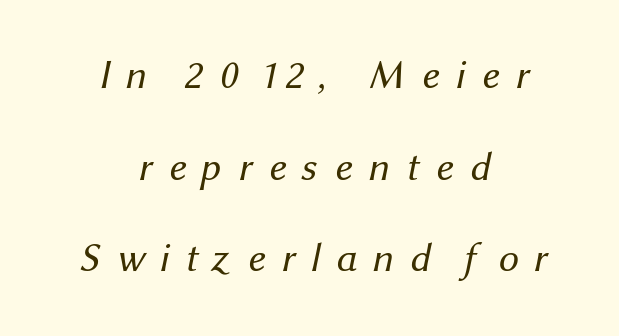
Q: Is the text bold? A: No.
Q: Is the typeface a serif or a sans-serif typeface? A: Sans-serif.
Q: Is the text underlined? A: No.
Q: How is the paragraph aligned? A: Centered.
Q: Is the spacing between letters normal or unusually wide? A: Unusually wide.
Q: Is the spacing between lines tight, normal or loose? A: Loose.
Q: Width (condensed, normal, or wide)? A: Normal.
Q: Stroke contrast? A: Medium.
Q: x-height? A: Medium.
Q: Monospaced? A: No.
